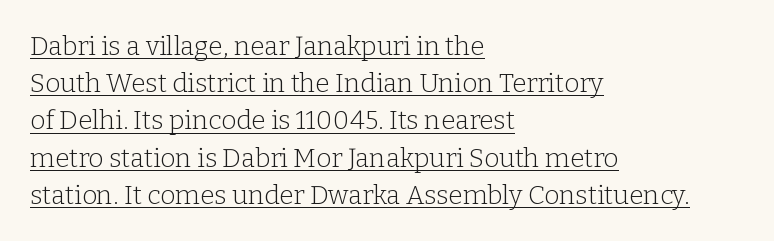
Q: Is the text bold? A: No.
Q: Is the text italic (slanted)? A: No, it is upright.
Q: Is the text underlined? A: Yes.
Q: How is the paragraph aligned? A: Left-aligned.
Q: Is the spacing between letters normal or unusually wide? A: Normal.
Q: Is the spacing between lines tight, normal or loose? A: Normal.
